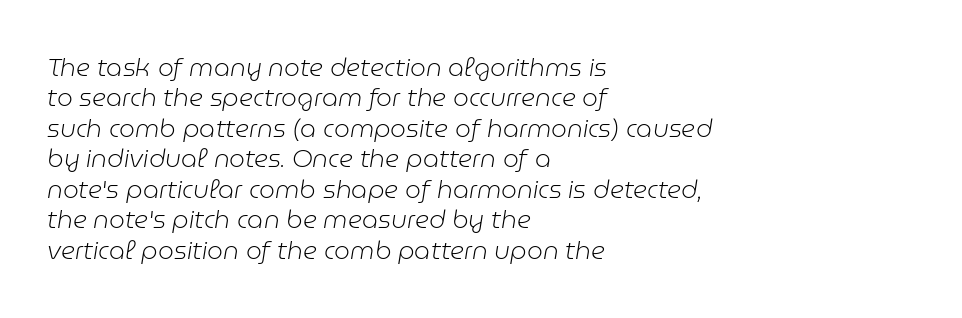
{"italic": "yes", "lean": "right", "slant_degrees": 9, "bold": "no", "underline": "no", "align": "left", "line_spacing_ratio": 1.22, "letter_spacing": "normal", "letter_spacing_em": 0.0, "glyph_px": 25}
